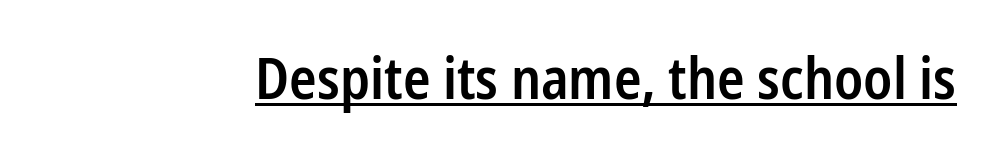
The image shows 57 px semibold, condensed sans-serif type, upright; set normal letter spacing, underlined; low stroke contrast and a medium x-height.
